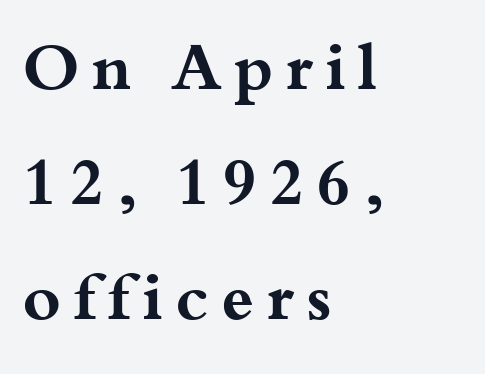
The image shows 65 px bold, wide serif type, upright; set left-aligned, line spacing 1.77x, not underlined; medium stroke contrast and a small x-height.
